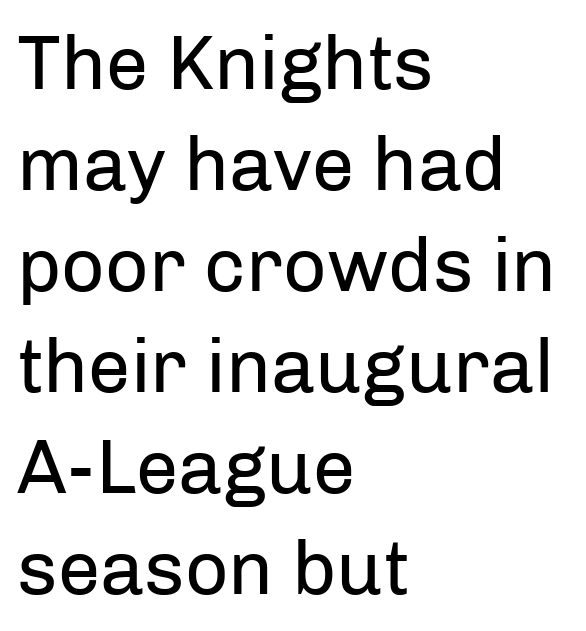
Q: Is the text bold? A: No.
Q: Is the text italic (slanted)? A: No, it is upright.
Q: Is the typeface a serif or a sans-serif typeface? A: Sans-serif.
Q: Is the text underlined? A: No.
Q: How is the paragraph aligned? A: Left-aligned.
Q: Is the spacing between letters normal or unusually wide? A: Normal.
Q: Is the spacing between lines tight, normal or loose? A: Normal.
Q: Width (condensed, normal, or wide)? A: Normal.
Q: Stroke contrast? A: Low.
Q: x-height? A: Medium.
Q: Monospaced? A: No.
